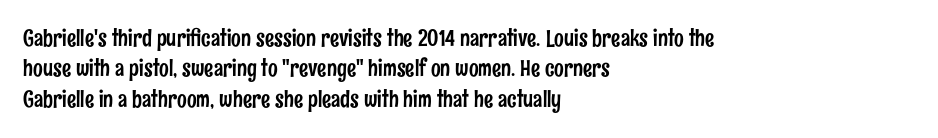
The image shows 23 px text type, upright; set left-aligned, normal line spacing (1.32x), normal letter spacing, not underlined.
